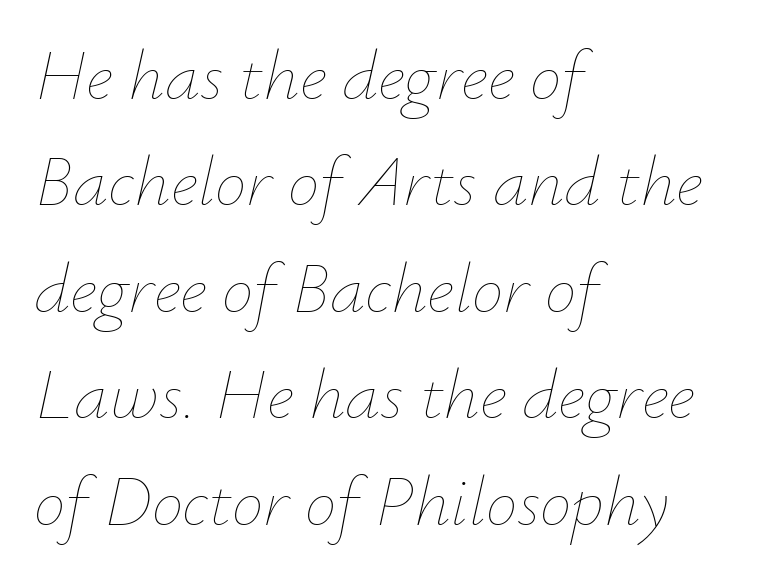
Q: Is the text bold? A: No.
Q: Is the text italic (slanted)? A: Yes, it leans right by about 12 degrees.
Q: Is the text underlined? A: No.
Q: How is the paragraph aligned? A: Left-aligned.
Q: Is the spacing between letters normal or unusually wide? A: Normal.
Q: Is the spacing between lines tight, normal or loose? A: Normal.
Q: Width (condensed, normal, or wide)? A: Normal.
Q: Stroke contrast? A: Low.
Q: x-height? A: Small.
Q: Monospaced? A: No.
